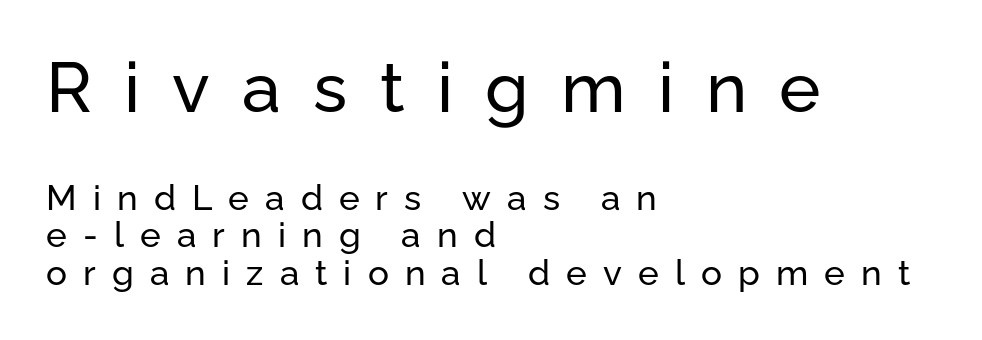
Honestly, there is no underline to notice here at all. The typography opts for an upright posture over an oblique one. The first block has been scaled up relative to the second. In terms of letterspacing, this is a distinctly airy, spread setting.
